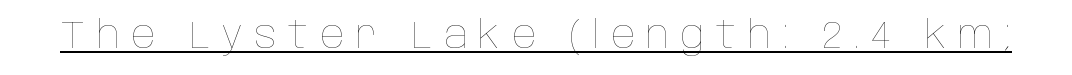
The image shows 39 px thin, condensed type, upright; set unusually wide letter spacing (+0.3 em), underlined; low stroke contrast and a large x-height.
